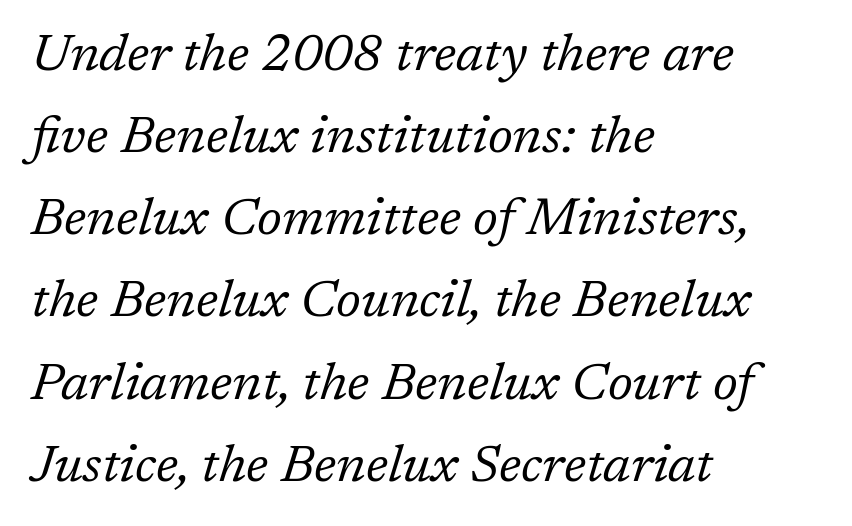
{"serif": "yes", "italic": "yes", "lean": "right", "slant_degrees": 17, "bold": "no", "weight": "regular", "width": "normal", "stroke_contrast": "low", "x_height": "medium", "monospaced": "no", "underline": "no", "align": "left", "line_spacing": "normal", "line_spacing_ratio": 1.58, "letter_spacing": "normal", "letter_spacing_em": 0.0, "glyph_px": 52}
